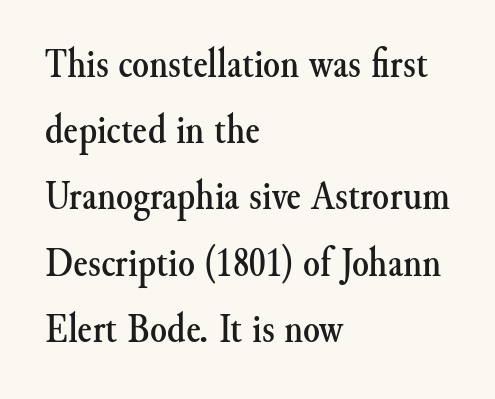
The paragraph has a hard left edge and a soft right edge. The letters advance in unequal steps, a hallmark of proportional type. Serifs: yes, visible at the terminals of the letterforms. The letterforms sit shoulder to shoulder at normal distance. Underlining? Definitely not there. Interline gaps are of average width in this sample.
